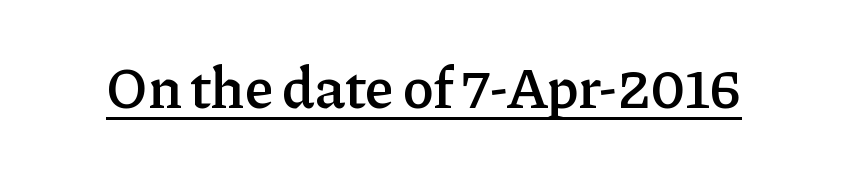
Q: Is the text bold? A: Semi-bold.
Q: Is the text italic (slanted)? A: No, it is upright.
Q: Is the typeface a serif or a sans-serif typeface? A: Serif.
Q: Is the text underlined? A: Yes.
Q: Is the spacing between letters normal or unusually wide? A: Normal.
Q: Width (condensed, normal, or wide)? A: Normal.
Q: Stroke contrast? A: Low.
Q: x-height? A: Medium.
Q: Monospaced? A: No.
